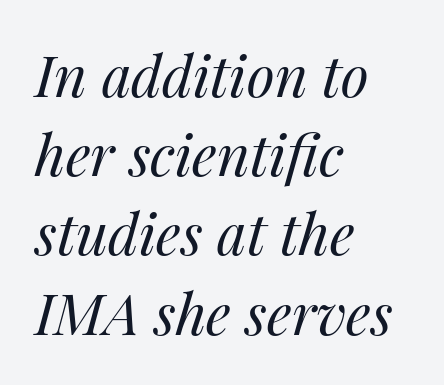
The image shows 57 px regular-weight type, italic (leaning right); set left-aligned, normal line spacing (1.39x), normal letter spacing, not underlined; medium stroke contrast and a medium x-height.
